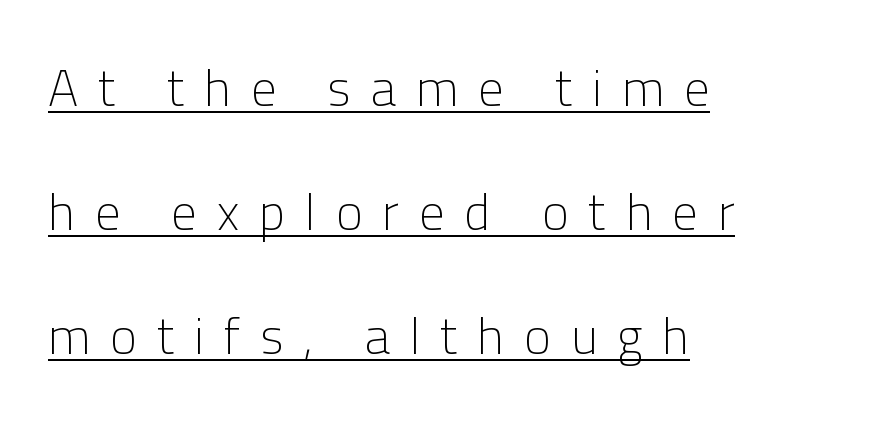
{"serif": "no", "italic": "no", "bold": "no", "weight": "light", "width": "normal", "stroke_contrast": "low", "x_height": "medium", "monospaced": "no", "underline": "yes", "align": "left", "line_spacing": "loose", "line_spacing_ratio": 2.43, "letter_spacing": "wide", "letter_spacing_em": 0.39, "glyph_px": 51}
